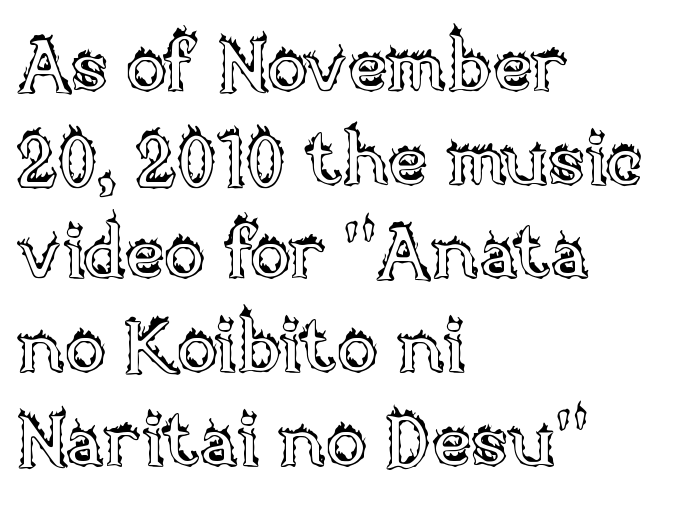
The image shows 75 px text type, upright; set left-aligned, normal line spacing (1.25x), normal letter spacing, not underlined; a large x-height.
